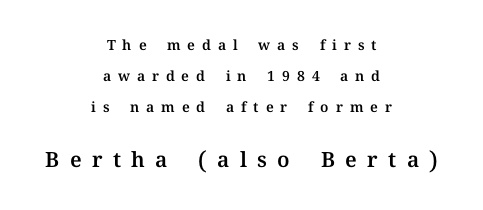
The compositor balanced each line on the midline. Ordinary non-slanted type is in use. Interline gaps are noticeably wide in this sample. The letters in the lower block stand taller than those in the block above. The tracking reads as deliberately expanded to a designer's eye. Words float on clear page, feet unadorned.
